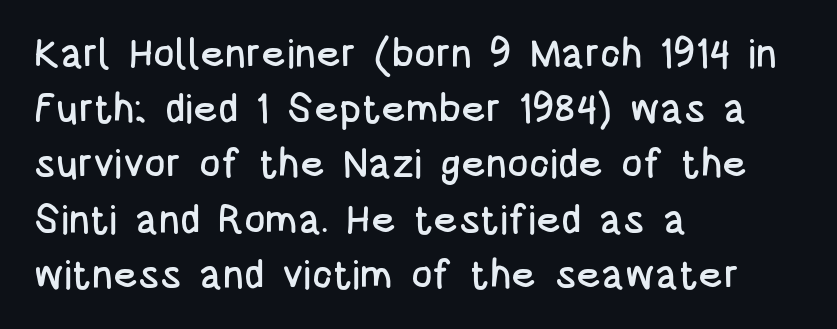
Regarding leading, the lines here are spaced in the standard way. The lines are quadded left. Quick note: not italic, upright. The passage shown has conventional tracking throughout.
